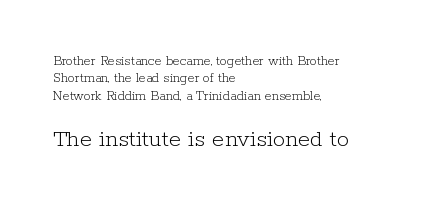
{"italic": "no", "bold": "no", "underline": "no", "align": "left", "line_spacing_ratio": 1.24, "letter_spacing": "normal", "letter_spacing_em": 0.0, "larger_block": "second", "size_ratio": 1.79, "glyph_px": 25}
